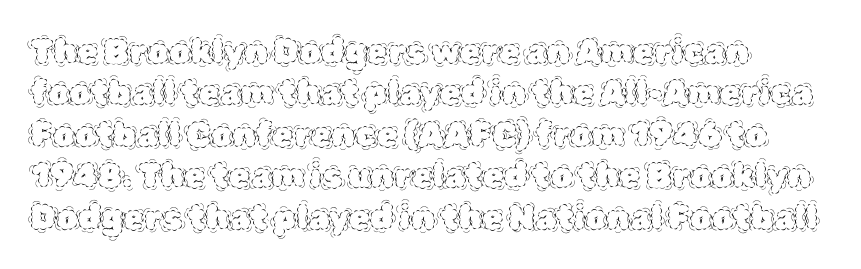
The image shows 34 px thin type, upright; set left-aligned, line spacing 1.22x, normal letter spacing, not underlined; a large x-height.
